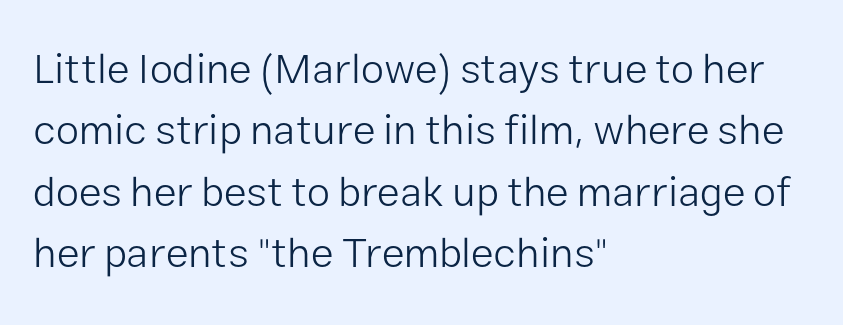
Q: Is the text bold? A: No.
Q: Is the text italic (slanted)? A: No, it is upright.
Q: Is the typeface a serif or a sans-serif typeface? A: Sans-serif.
Q: Is the text underlined? A: No.
Q: How is the paragraph aligned? A: Left-aligned.
Q: Is the spacing between letters normal or unusually wide? A: Normal.
Q: Is the spacing between lines tight, normal or loose? A: Normal.
Q: Width (condensed, normal, or wide)? A: Normal.
Q: Stroke contrast? A: Low.
Q: x-height? A: Medium.
Q: Monospaced? A: No.
